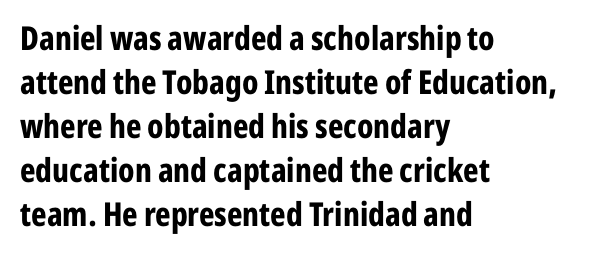
Q: Is the text bold? A: Yes.
Q: Is the text italic (slanted)? A: No, it is upright.
Q: Is the typeface a serif or a sans-serif typeface? A: Sans-serif.
Q: Is the text underlined? A: No.
Q: How is the paragraph aligned? A: Left-aligned.
Q: Is the spacing between letters normal or unusually wide? A: Normal.
Q: Is the spacing between lines tight, normal or loose? A: Normal.
Q: Width (condensed, normal, or wide)? A: Condensed.
Q: Stroke contrast? A: Low.
Q: x-height? A: Medium.
Q: Monospaced? A: No.
